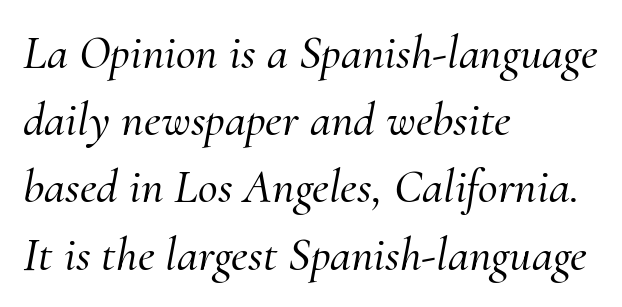
{"serif": "yes", "italic": "yes", "lean": "right", "slant_degrees": 10, "width": "normal", "stroke_contrast": "medium", "x_height": "small", "monospaced": "no", "underline": "no", "align": "left", "line_spacing": "normal", "line_spacing_ratio": 1.4, "letter_spacing": "normal", "letter_spacing_em": 0.0, "glyph_px": 48}
